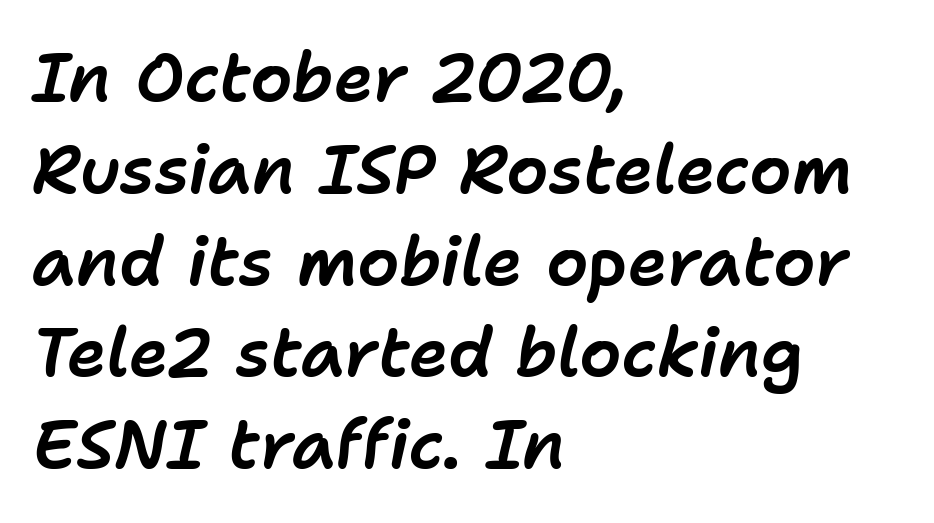
The image shows 67 px text type, italic (leaning right); set left-aligned, normal line spacing (1.37x), normal letter spacing, not underlined; low stroke contrast and a medium x-height.
